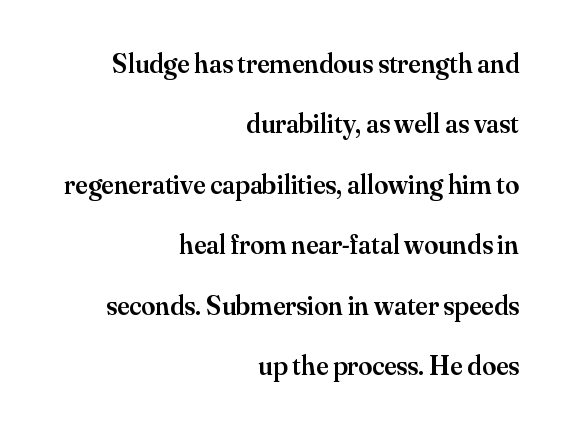
Firm but not heavy-handed strokes: this text is semibold. The typesetter chose a ragged-left arrangement here. Proportional: the letters do not fall into vertical columns. No extra tracking has been applied to these lines. The axis of the letterforms is exactly vertical.
